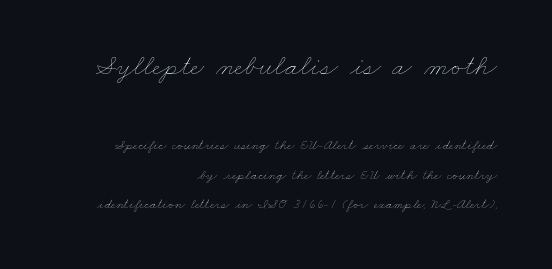
The image shows 29 px thin, wide type; set right-aligned, loose line spacing (2.11x), normal letter spacing, not underlined; the first (top) block is 2.07x larger; low stroke contrast and a small x-height.
